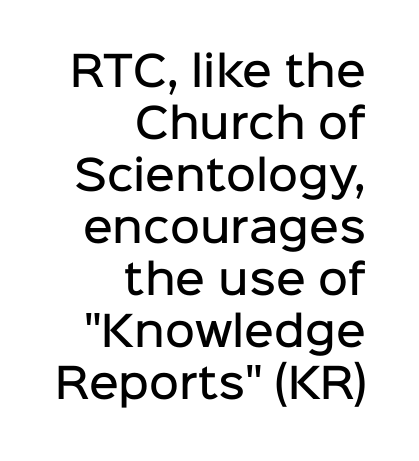
The face used here is proportionally spaced, like ordinary book or web type. The letters stand upright; this is a roman face. Examine the stroke ends and you'll find no serifs. Nothing unusual about the tracking: characters are spaced as the font intends. The typesetter chose a ragged-left arrangement here. Rows of type keep a routine distance in the vertical direction.
